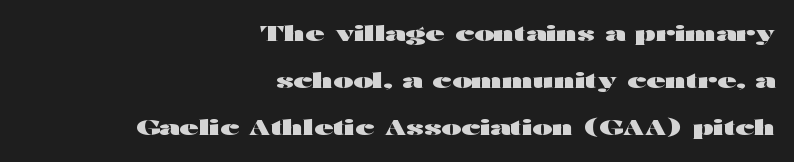
The image shows 21 px bold type, upright; set right-aligned, loose line spacing (2.25x), normal letter spacing, not underlined.
